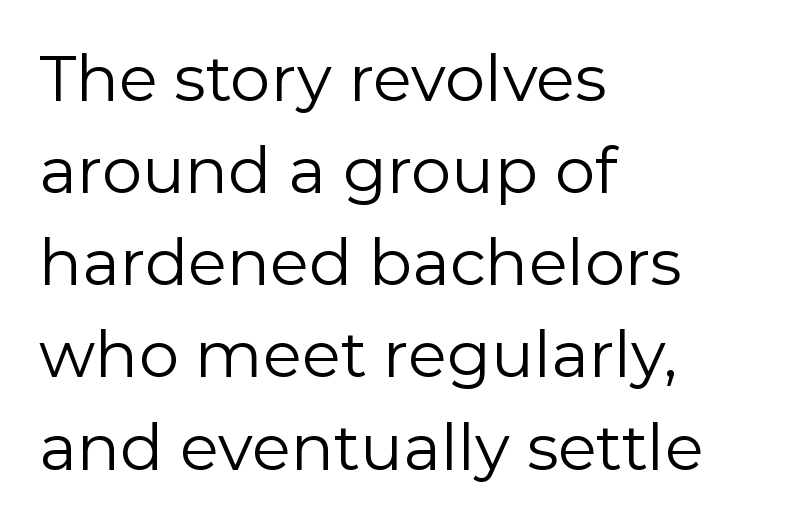
{"serif": "no", "italic": "no", "bold": "no", "weight": "regular", "width": "normal", "stroke_contrast": "low", "x_height": "medium", "monospaced": "no", "underline": "no", "align": "left", "line_spacing": "normal", "line_spacing_ratio": 1.44, "letter_spacing": "normal", "letter_spacing_em": 0.0, "glyph_px": 64}
